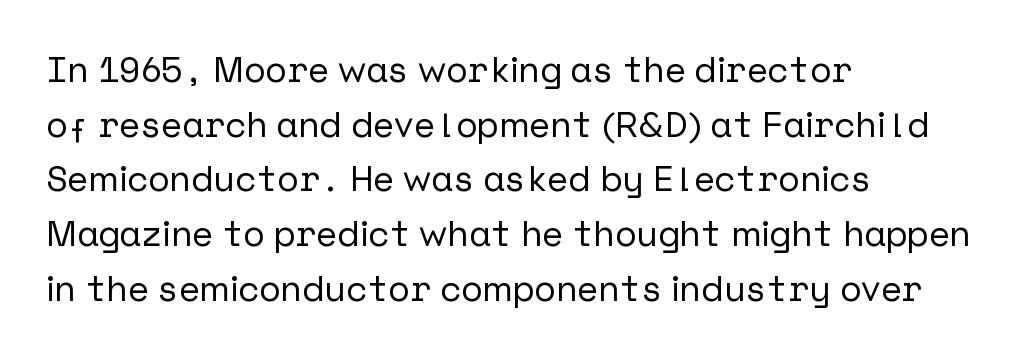
This is sans-serif lettering, the kind often seen on screens and signage. Spacing between characters is what you'd get straight out of the box. Regular leading. The space beneath each line is pristine and unruled. Visually the block forms a straight wall on the left and a jagged coastline on the right.
